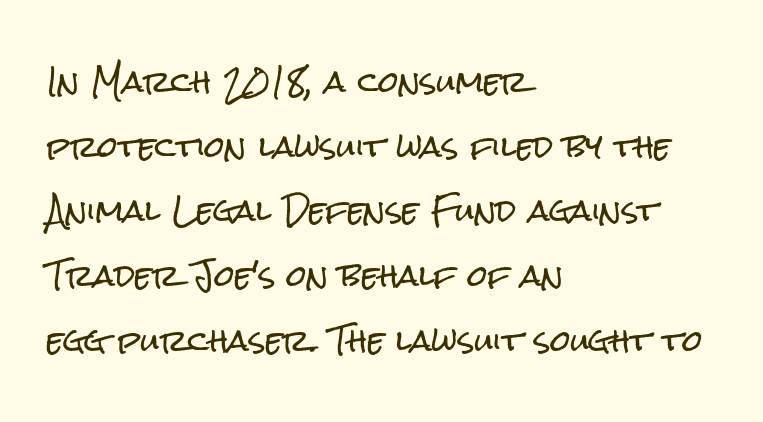
The image shows 29 px condensed sans-serif type, upright; set left-aligned, loose line spacing (2.23x), normal letter spacing, not underlined; low stroke contrast and a medium x-height.
